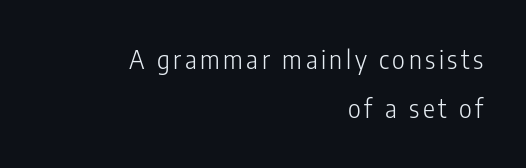
Q: Is the text bold? A: No.
Q: Is the text italic (slanted)? A: No, it is upright.
Q: Is the text underlined? A: No.
Q: How is the paragraph aligned? A: Right-aligned.
Q: Is the spacing between lines tight, normal or loose? A: Loose.
